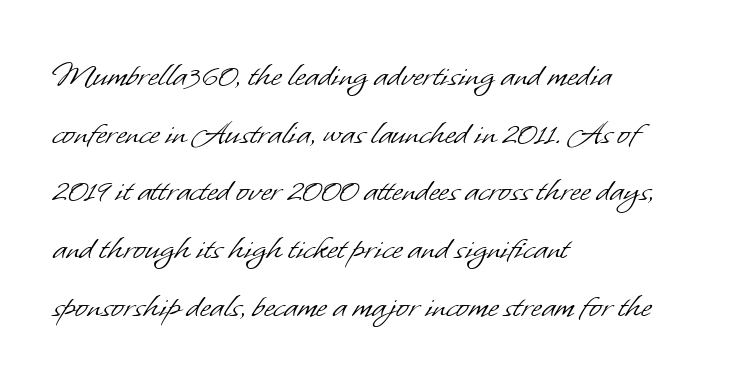
Q: Is the text bold? A: No.
Q: Is the typeface a serif or a sans-serif typeface? A: Sans-serif.
Q: Is the text underlined? A: No.
Q: How is the paragraph aligned? A: Left-aligned.
Q: Is the spacing between letters normal or unusually wide? A: Normal.
Q: Is the spacing between lines tight, normal or loose? A: Normal.
Q: Width (condensed, normal, or wide)? A: Normal.
Q: Stroke contrast? A: Low.
Q: x-height? A: Small.
Q: Monospaced? A: No.
